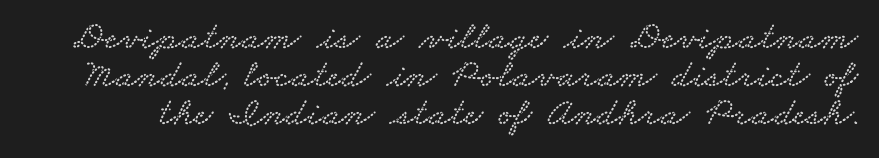
The image shows 40 px wide serif type; set tight line spacing (0.95x), normal letter spacing, not underlined; low stroke contrast and a small x-height.
